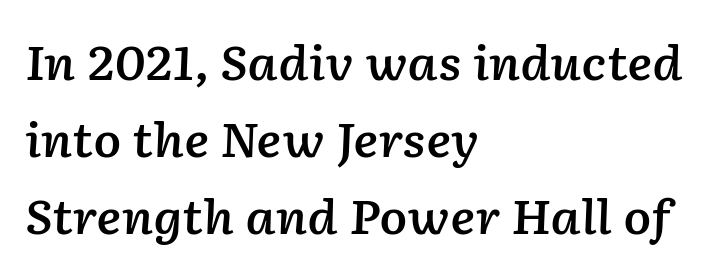
{"italic": "yes", "lean": "right", "slant_degrees": 2, "bold": "semi", "weight": "semibold", "width": "normal", "stroke_contrast": "low", "x_height": "medium", "monospaced": "no", "underline": "no", "align": "left", "line_spacing": "normal", "line_spacing_ratio": 1.67, "letter_spacing": "normal", "letter_spacing_em": 0.0, "glyph_px": 46}
